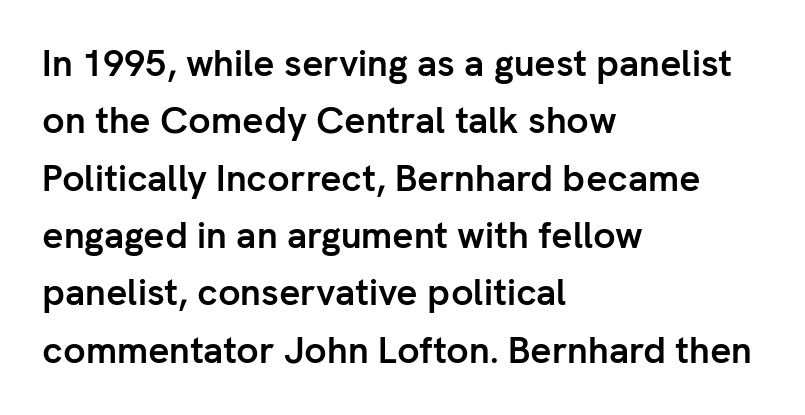
The image shows 37 px semibold sans-serif type, upright; set left-aligned, normal line spacing (1.55x), normal letter spacing, not underlined; low stroke contrast and a medium x-height.
